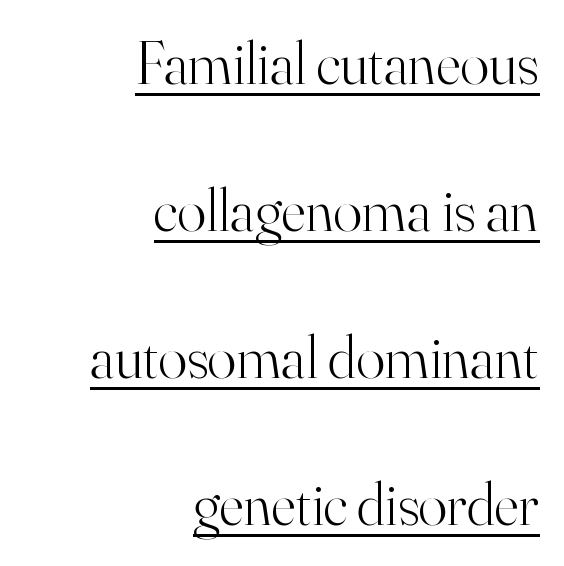
Q: Is the text bold? A: No.
Q: Is the text italic (slanted)? A: No, it is upright.
Q: Is the typeface a serif or a sans-serif typeface? A: Serif.
Q: Is the text underlined? A: Yes.
Q: How is the paragraph aligned? A: Right-aligned.
Q: Is the spacing between letters normal or unusually wide? A: Normal.
Q: Is the spacing between lines tight, normal or loose? A: Loose.
Q: Width (condensed, normal, or wide)? A: Normal.
Q: Stroke contrast? A: High.
Q: x-height? A: Small.
Q: Monospaced? A: No.
